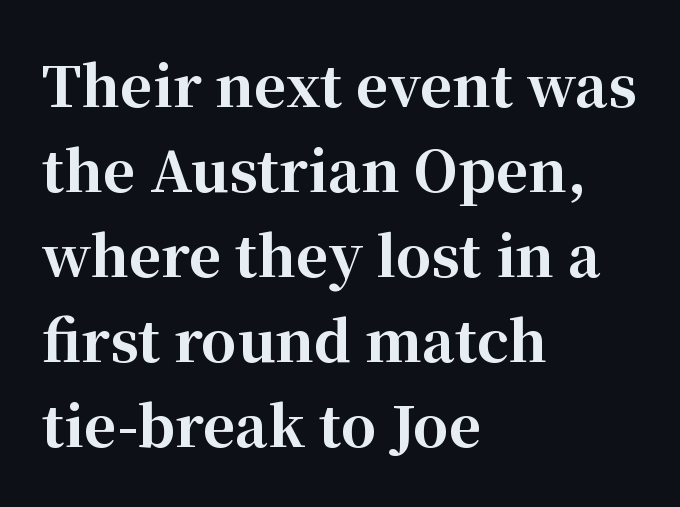
The image shows 56 px bold serif type, upright; set left-aligned, normal line spacing (1.52x), normal letter spacing, not underlined; high stroke contrast and a medium x-height.
